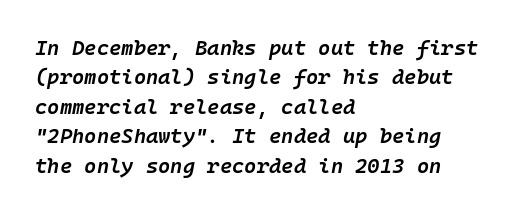
{"italic": "yes", "lean": "right", "slant_degrees": 10, "bold": "semi", "underline": "no", "align": "left", "line_spacing": "normal", "line_spacing_ratio": 1.4, "letter_spacing": "normal", "letter_spacing_em": 0.0, "glyph_px": 21}
